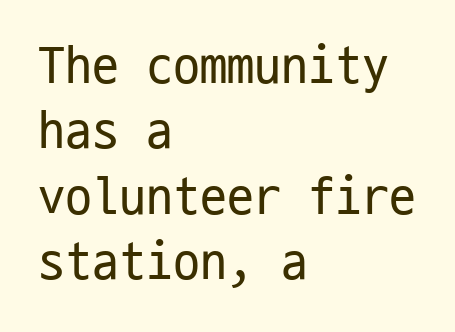
The space beneath each line is pristine and unruled. Letter spacing: default. Each letter's strokes conclude bluntly, with no projecting serifs. This is roman type, the default non-slanted kind. Reading down the block, your eye returns to a fixed left position each line. You could count columns in this text — the font is strictly monospaced.
